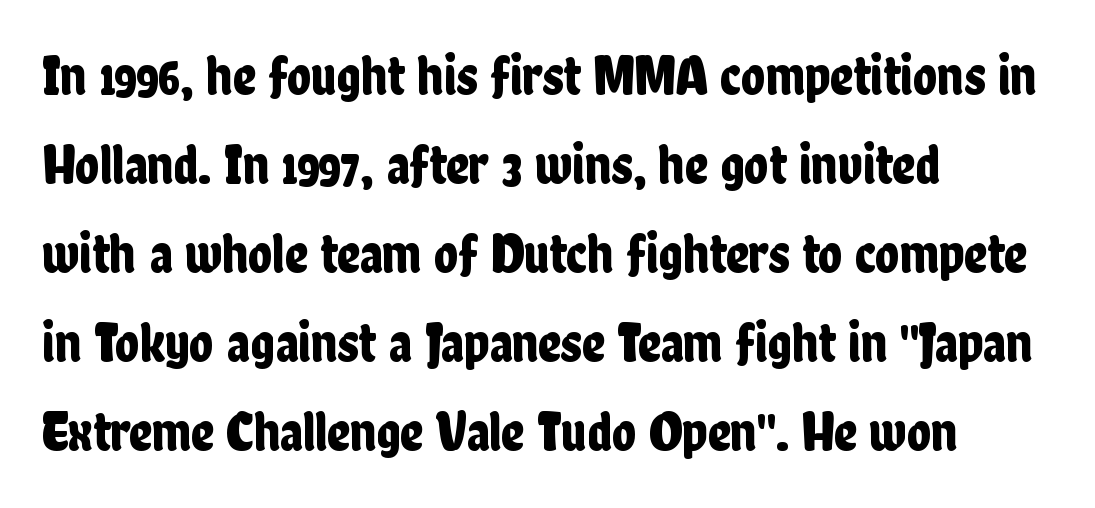
The rendering uses natural spacing where letterforms have individual widths. The setting favours the left margin, as ordinary paragraphs usually do. The block of text has a typical density, with ordinary space between rows. This rendering employs a face without finishing strokes, i.e., a sans-serif.
